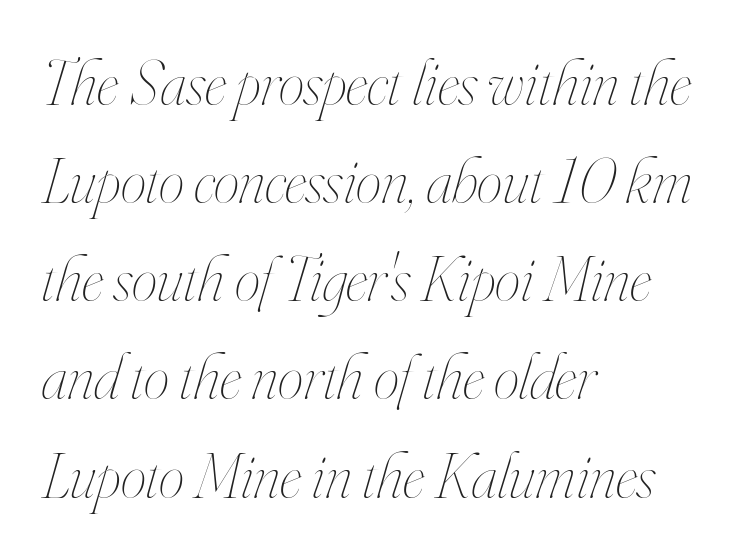
Words appear dense and cohesive because spacing is normal. Proportional: the letters do not fall into vertical columns. Every row of glyphs begins at an identical x-position on the left. Each stroke keeps to a modest, everyday thickness or less.
